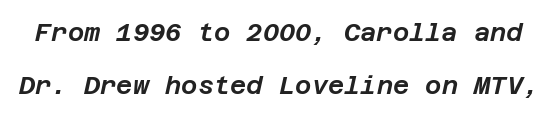
No word sits above an underline. Letter spacing: default. An italicized treatment has been applied to the whole sample. How would I describe the line gaps? Wide and relaxed.
